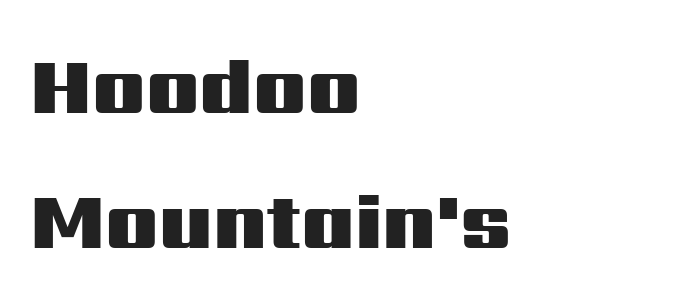
{"serif": "no", "italic": "no", "bold": "yes", "weight": "heavy", "width": "wide", "stroke_contrast": "medium", "x_height": "medium", "monospaced": "no", "underline": "no", "align": "left", "line_spacing_ratio": 1.71, "letter_spacing": "normal", "letter_spacing_em": 0.0, "glyph_px": 79}
